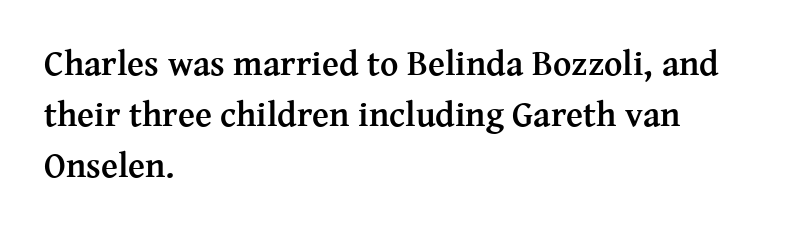
Nobody touched the tracking dial on this one. Alignment: flush left. A roman cut, with each character standing at attention. Plenty of ink on the page — the face is bold. Decoration check: the copy has no underline. One glance says typical: line gaps are just what's usual.
